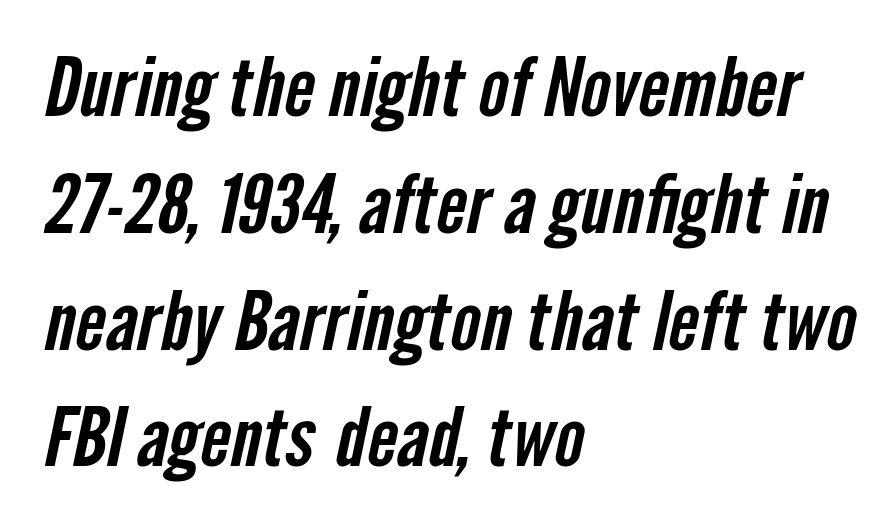
Q: Is the typeface a serif or a sans-serif typeface? A: Sans-serif.
Q: Is the text underlined? A: No.
Q: How is the paragraph aligned? A: Left-aligned.
Q: Is the spacing between letters normal or unusually wide? A: Normal.
Q: Is the spacing between lines tight, normal or loose? A: Normal.
Q: Width (condensed, normal, or wide)? A: Condensed.
Q: Stroke contrast? A: Low.
Q: x-height? A: Medium.
Q: Monospaced? A: No.
